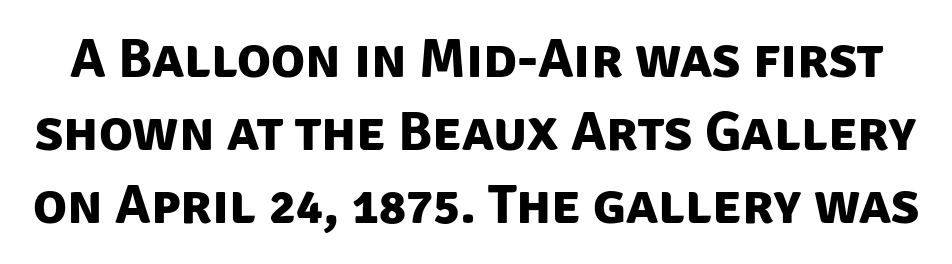
The image shows 56 px bold sans-serif type; set normal line spacing (1.3x), normal letter spacing, not underlined; low stroke contrast and a large x-height.
